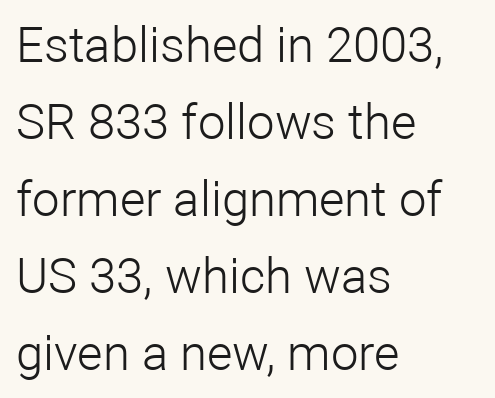
The image shows 49 px light sans-serif type, upright; set left-aligned, normal line spacing (1.57x), normal letter spacing, not underlined; low stroke contrast and a medium x-height.
